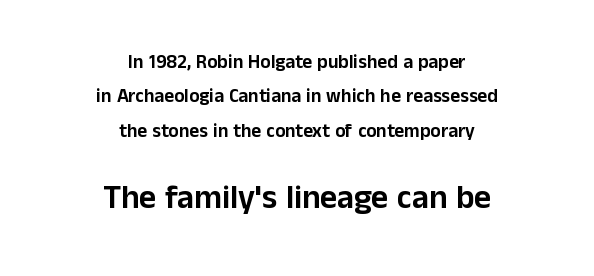
{"serif": "no", "italic": "no", "width": "normal", "stroke_contrast": "low", "x_height": "medium", "monospaced": "no", "underline": "no", "align": "center", "line_spacing_ratio": 1.81, "letter_spacing": "normal", "letter_spacing_em": 0.0, "larger_block": "second", "size_ratio": 1.74, "glyph_px": 33}
